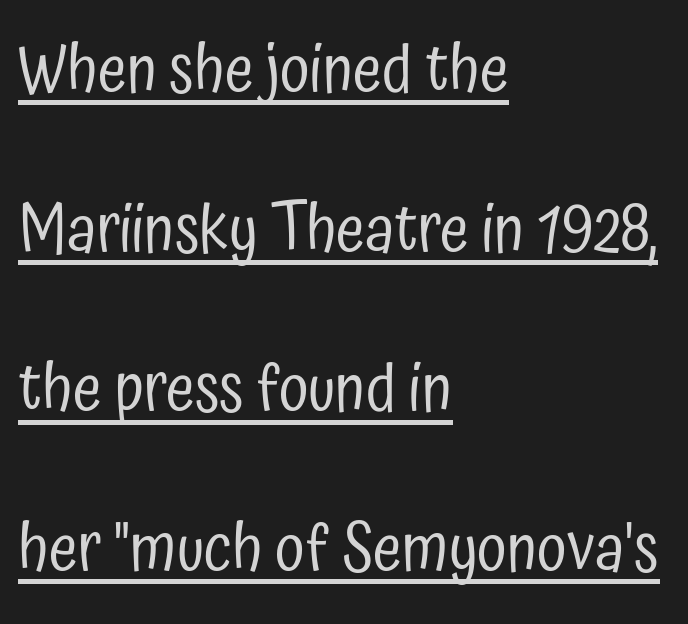
No feet cap the strokes, marking this as sans-serif type. Is there an underline? Yes — a line sits under the letters. Quick note: not italic, upright. Rows of type keep a wide berth in the vertical direction.
